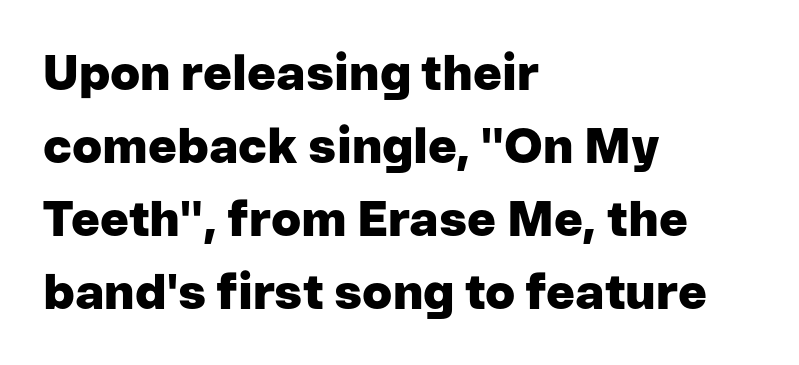
{"serif": "no", "italic": "no", "bold": "yes", "weight": "heavy", "width": "normal", "stroke_contrast": "low", "x_height": "medium", "monospaced": "no", "underline": "no", "align": "left", "line_spacing": "normal", "line_spacing_ratio": 1.49, "letter_spacing": "normal", "letter_spacing_em": 0.0, "glyph_px": 49}
